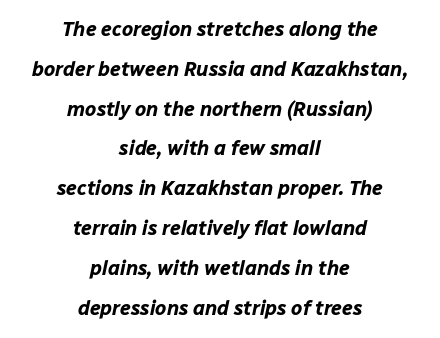
Baseline-to-baseline distance is far greater than the letter height. What weight is shown? A full bold with thick strokes. The strip under each line holds only bare page. You could call the tracking neutral — neither tight nor loose. Slanted lettering throughout. Layout note: lines centered.
